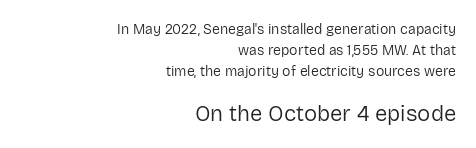
Q: Is the text bold? A: No.
Q: Is the text italic (slanted)? A: No, it is upright.
Q: Is the text underlined? A: No.
Q: How is the paragraph aligned? A: Right-aligned.
Q: Is the spacing between letters normal or unusually wide? A: Normal.
Q: Is the spacing between lines tight, normal or loose? A: Normal.
Q: Which block of text is set in a larger size, the first (top) or the second (bottom)? A: The second (bottom) one.
